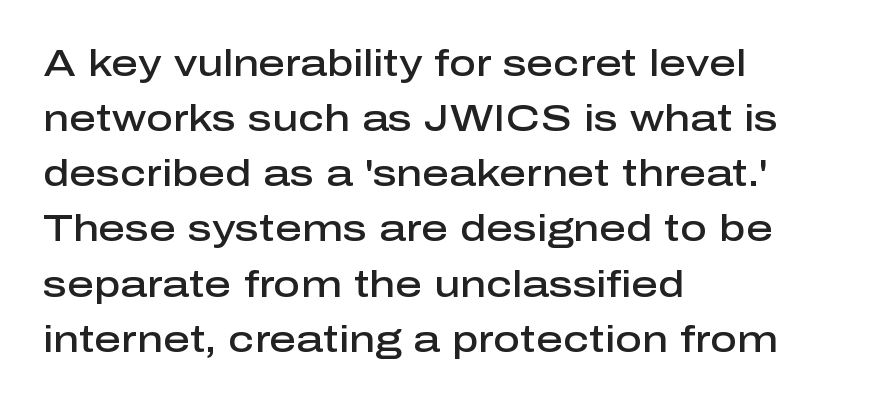
The image shows 37 px semibold sans-serif type, upright; set left-aligned, normal line spacing (1.49x), normal letter spacing, not underlined; low stroke contrast and a medium x-height.
